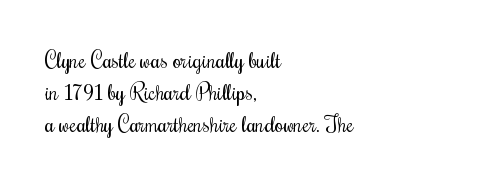
{"bold": "no", "underline": "no", "align": "left", "line_spacing": "normal", "line_spacing_ratio": 1.45, "letter_spacing": "normal", "letter_spacing_em": 0.0, "glyph_px": 22}
